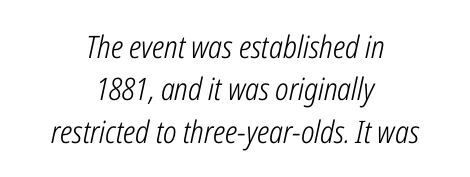
Q: Is the text bold? A: No.
Q: Is the text italic (slanted)? A: Yes, it leans right by about 12 degrees.
Q: Is the text underlined? A: No.
Q: How is the paragraph aligned? A: Centered.
Q: Is the spacing between letters normal or unusually wide? A: Normal.
Q: Is the spacing between lines tight, normal or loose? A: Normal.
Q: Width (condensed, normal, or wide)? A: Condensed.
Q: Stroke contrast? A: Low.
Q: x-height? A: Medium.
Q: Monospaced? A: No.
